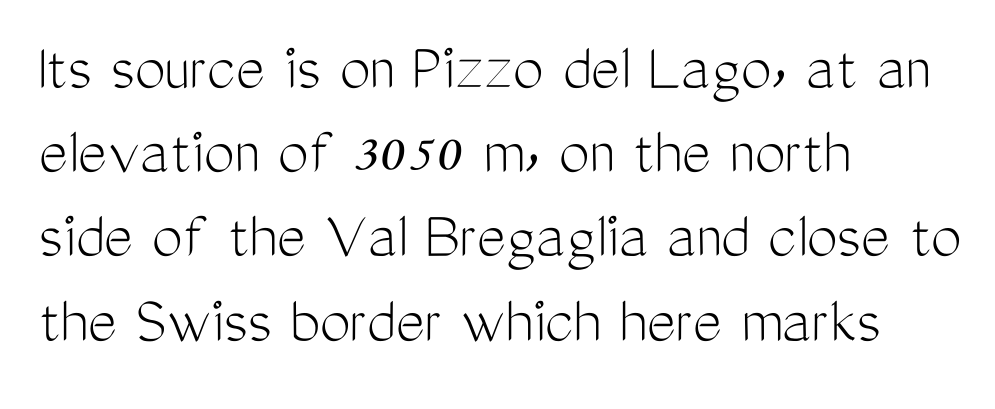
Note: no serifs on the glyphs. Nobody touched the tracking dial on this one. These glyphs show unthickened strokes, regular width or finer. Leftover space on each line is placed entirely after the last word. Posture: upright roman.
